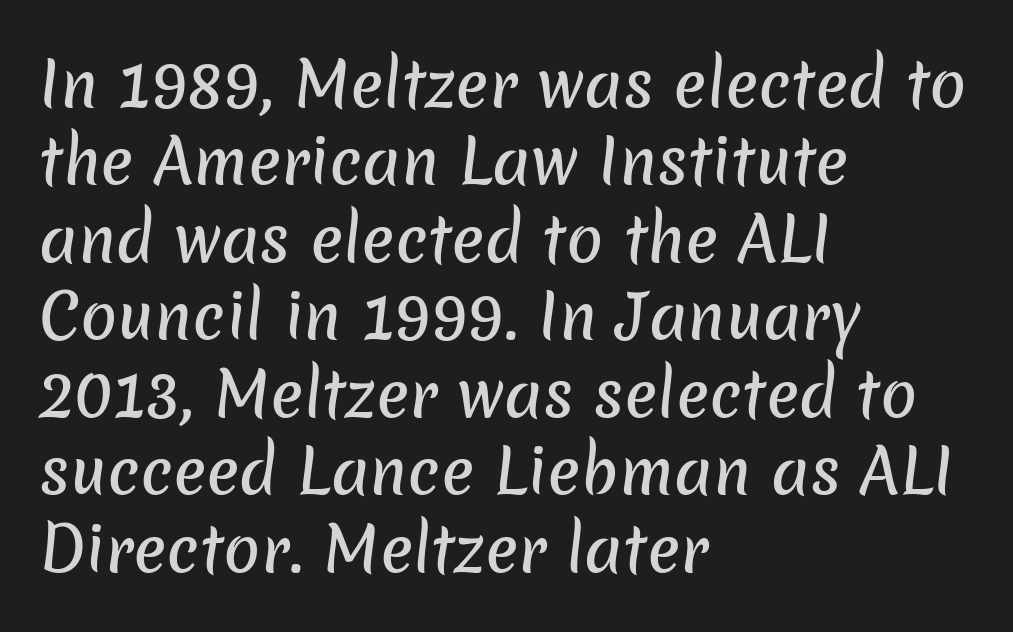
The image shows 61 px sans-serif type; set left-aligned, normal line spacing (1.27x), normal letter spacing, not underlined; low stroke contrast and a medium x-height.
